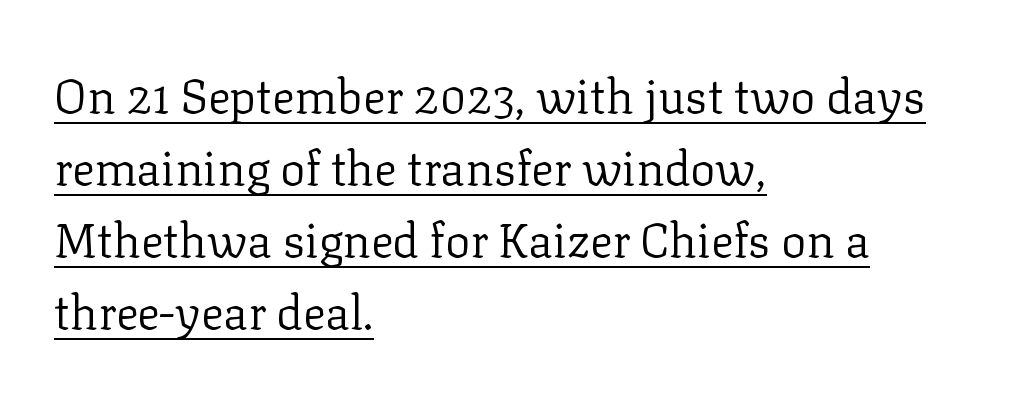
The image shows 47 px regular-weight serif type, upright; set left-aligned, normal line spacing (1.53x), normal letter spacing, underlined; low stroke contrast and a medium x-height.
